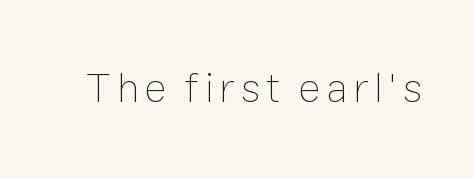
Q: Is the text bold? A: No.
Q: Is the text italic (slanted)? A: No, it is upright.
Q: Is the text underlined? A: No.
Q: Width (condensed, normal, or wide)? A: Normal.
Q: Stroke contrast? A: Low.
Q: x-height? A: Medium.
Q: Monospaced? A: No.
